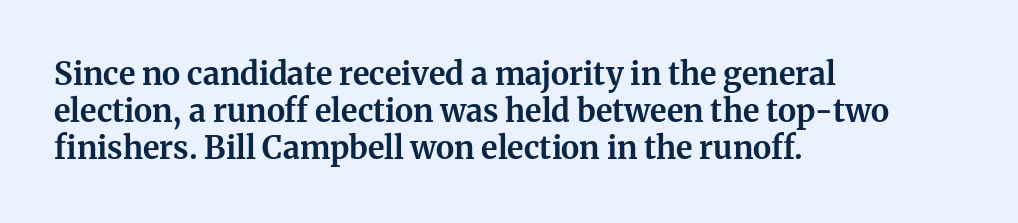
{"serif": "yes", "italic": "no", "bold": "yes", "weight": "bold", "width": "normal", "stroke_contrast": "medium", "x_height": "medium", "monospaced": "no", "underline": "no", "align": "left", "line_spacing_ratio": 1.2, "letter_spacing": "normal", "letter_spacing_em": 0.0, "glyph_px": 31}
